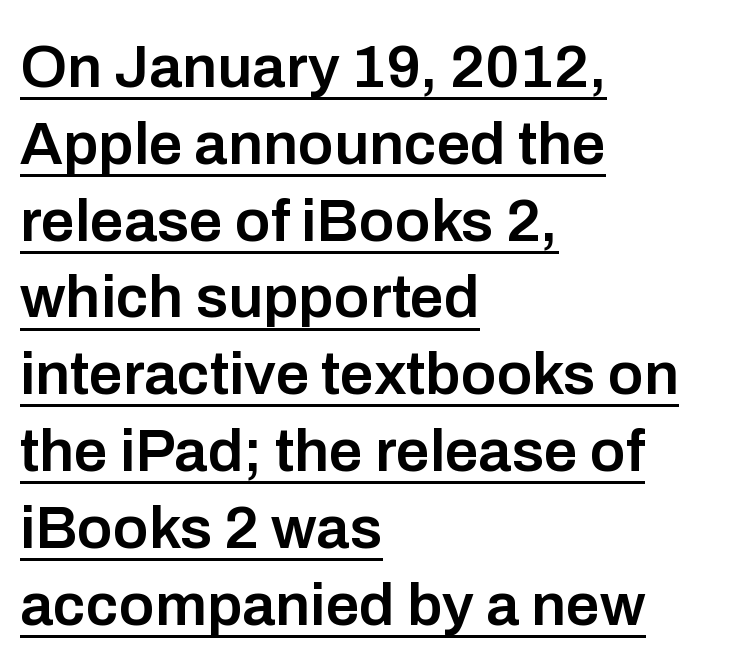
The image shows 60 px semibold sans-serif type, upright; set left-aligned, normal line spacing (1.28x), normal letter spacing, underlined; low stroke contrast and a medium x-height.
